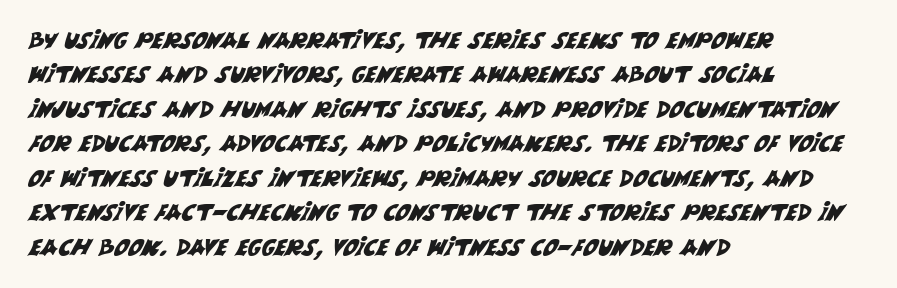
The image shows 23 px text type; set left-aligned, normal line spacing (1.5x), normal letter spacing, not underlined.
